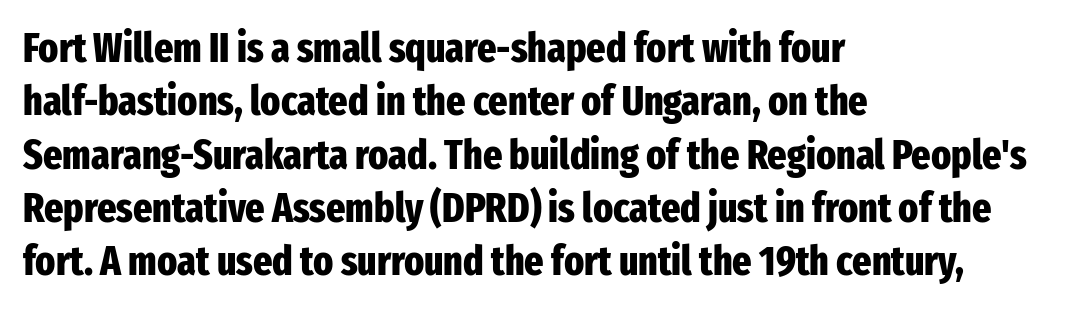
This rendering features lettering with no underline. A roman cut, with each character standing at attention. Typographic density is high because the face is bold. Grotesque or geometric, the face here clearly has no serifs.
